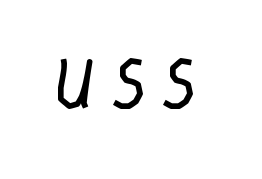
The image shows 61 px regular-weight, condensed serif type; set unusually wide letter spacing (+0.25 em), not underlined; low stroke contrast and a medium x-height.
